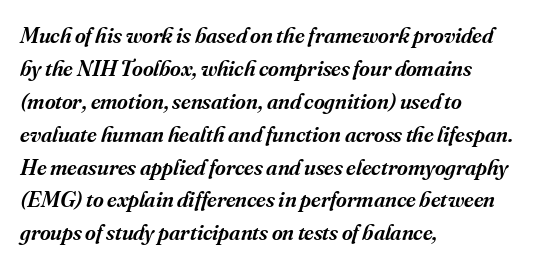
The image shows 23 px text type, italic (leaning right); set left-aligned, normal line spacing (1.43x), normal letter spacing, not underlined.
